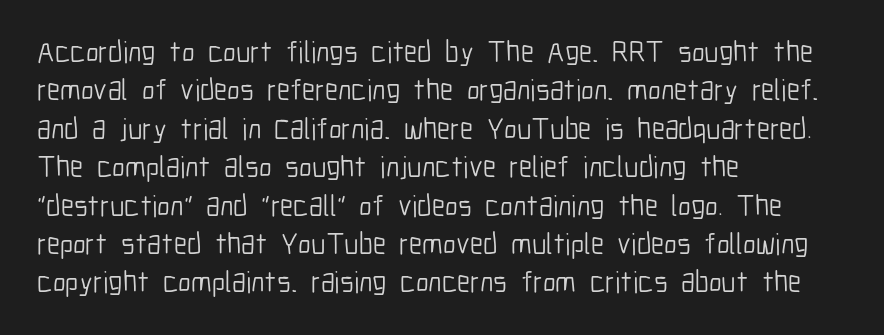
The letterforms sit shoulder to shoulder at normal distance. A normal amount of white space separates one row of letters from the next. Does the lettering tilt? It doesn't — this is upright. Font category for this specimen: sans-serif. This sample has the flowing, uneven cadence of proportional lettering. The ragged edge is on the right, which tells us the setting is flush left.
